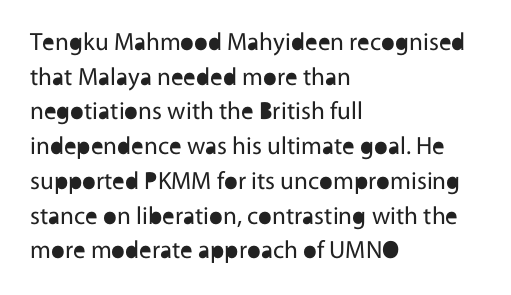
The image shows 25 px text type, upright; set left-aligned, normal line spacing (1.39x), normal letter spacing, not underlined.
